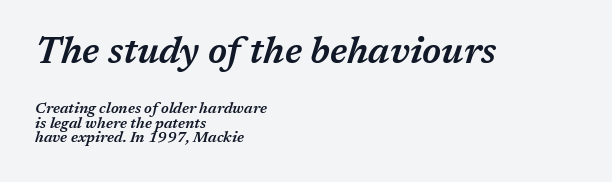
Q: Is the text bold? A: Semi-bold.
Q: Is the text italic (slanted)? A: Yes, it leans right by about 17 degrees.
Q: Is the text underlined? A: No.
Q: How is the paragraph aligned? A: Left-aligned.
Q: Is the spacing between letters normal or unusually wide? A: Normal.
Q: Is the spacing between lines tight, normal or loose? A: Tight.
Q: Which block of text is set in a larger size, the first (top) or the second (bottom)? A: The first (top) one.
Q: Width (condensed, normal, or wide)? A: Normal.
Q: Stroke contrast? A: Medium.
Q: x-height? A: Medium.
Q: Monospaced? A: No.
